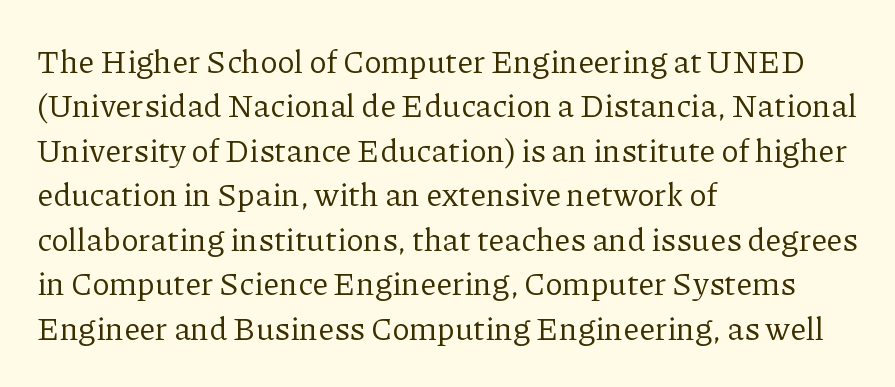
The image shows 32 px regular-weight serif type, upright; set left-aligned, normal line spacing (1.39x), normal letter spacing, not underlined; low stroke contrast and a medium x-height.
